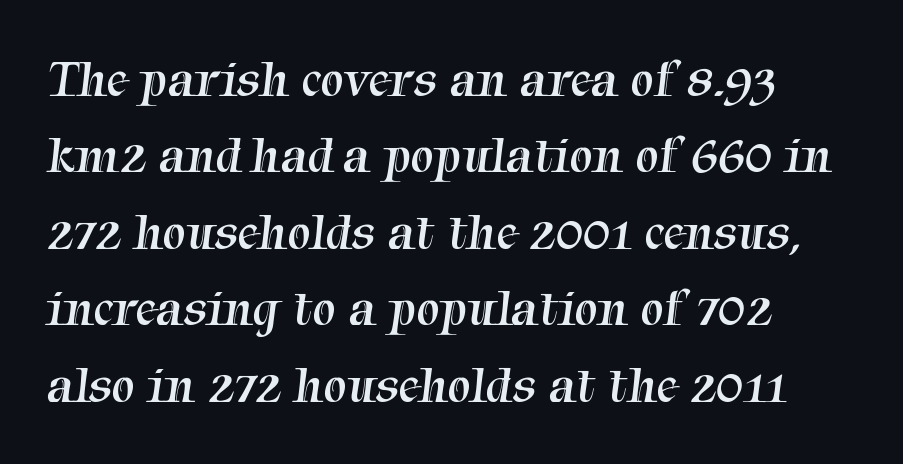
Look at the tracking — it's just the regular setting, nothing added. The letters advance in unequal steps, a hallmark of proportional type. One glance says typical: line gaps are just what's usual. A clean baseline with only descenders dipping below it.
